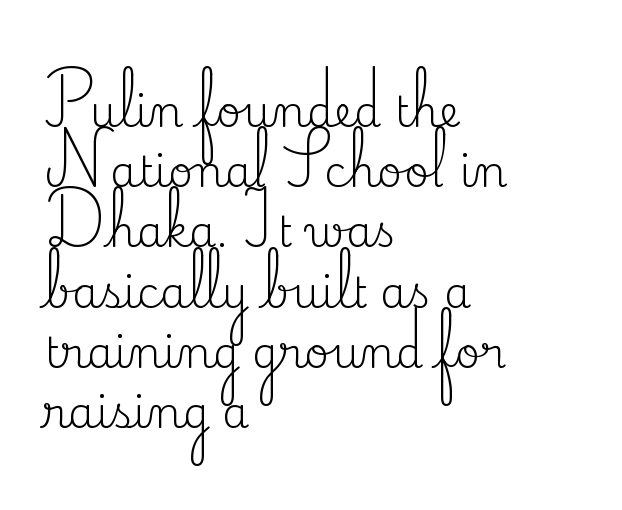
The space beneath each line is pristine and unruled. These lines are rendered in a variable-pitch font. Posture: vertical. The letters carry serifs — small finishing strokes at the ends of their stems. Tracking value appears to be zero — textbook default spacing. Letters have the restrained weight of plain body copy at most.
